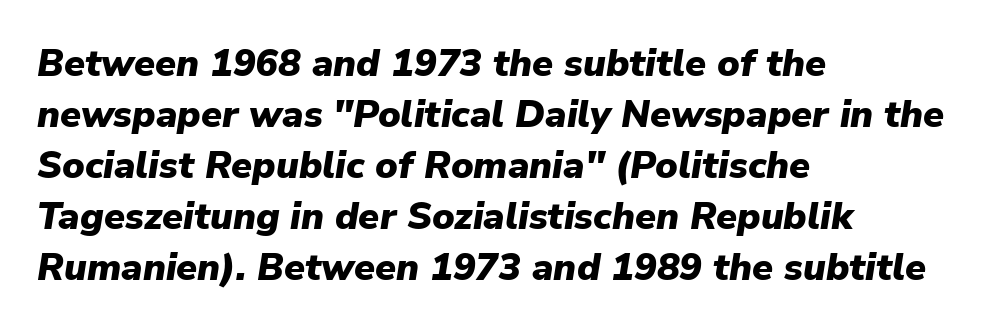
The image shows 38 px heavy type, italic (leaning right); set left-aligned, normal line spacing (1.34x), normal letter spacing, not underlined; low stroke contrast and a medium x-height.
